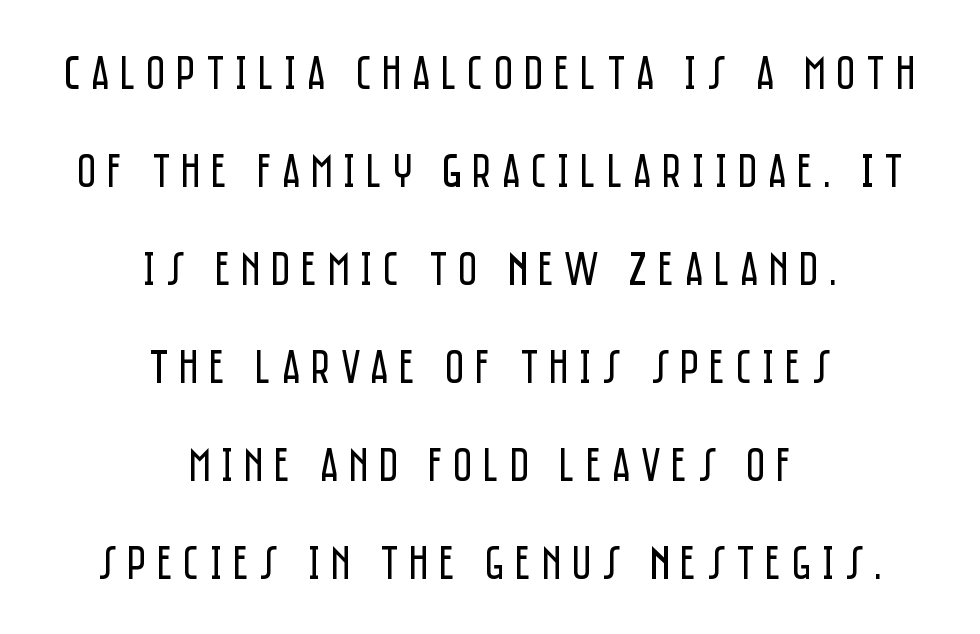
Rendered with straight, roman letterforms. Do the characters align in a grid? No, the font is proportional. Any mark beneath the type? The region is blank. These lines have a slow, spaced-out rhythm from letter to letter. You could fit nearly another row in the gap between these rows. A centered setting, common on invitations and titles, is used for this passage.
